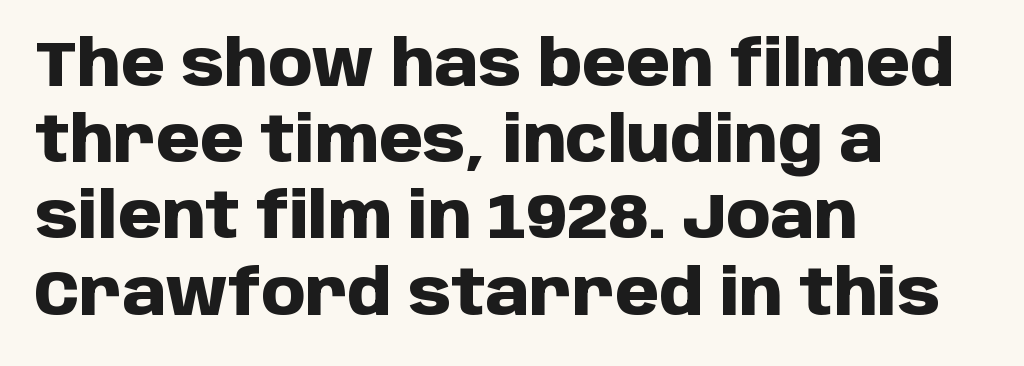
{"serif": "no", "italic": "no", "bold": "yes", "weight": "heavy", "width": "normal", "stroke_contrast": "low", "x_height": "large", "monospaced": "no", "underline": "no", "align": "left", "line_spacing_ratio": 1.21, "letter_spacing": "normal", "letter_spacing_em": 0.0, "glyph_px": 63}
